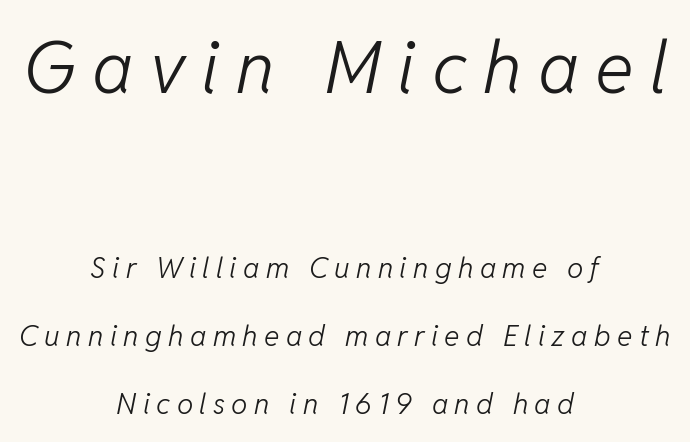
Visually the block forms a symmetrical silhouette, jagged on both flanks. Is this a fixed-width face? No — the glyphs have proportional, varying widths. The first block has been scaled up relative to the second. This sample uses an oblique cut, with every glyph tilted off the vertical. Glance below the letters and you will spot only blank space.
